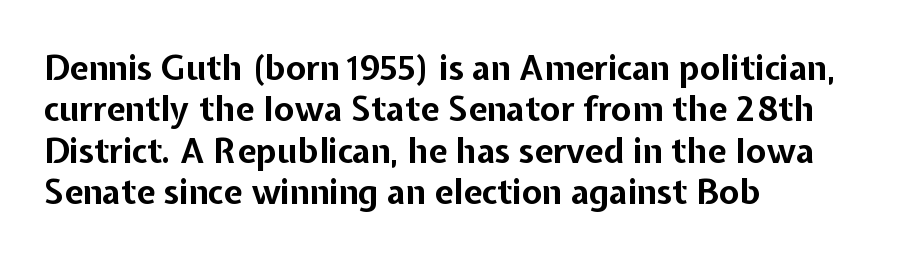
Q: Is the text bold? A: Yes.
Q: Is the text italic (slanted)? A: No, it is upright.
Q: Is the typeface a serif or a sans-serif typeface? A: Sans-serif.
Q: Is the text underlined? A: No.
Q: How is the paragraph aligned? A: Left-aligned.
Q: Is the spacing between letters normal or unusually wide? A: Normal.
Q: Width (condensed, normal, or wide)? A: Normal.
Q: Stroke contrast? A: Low.
Q: x-height? A: Medium.
Q: Monospaced? A: No.
